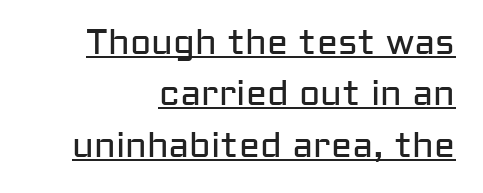
Leftover space on each line is placed entirely before the opening word. The letters carry no serifs — their stems end cleanly without finishing strokes. Note the varied advance widths — an 'i' is clearly narrower than an 'm'. Line spacing here is normal. Decoration check: the copy is underlined. The specimen reads as upright at a glance.
